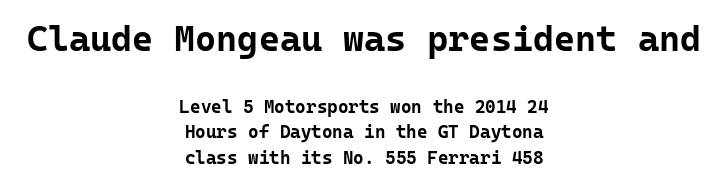
The image shows 36 px bold sans-serif type, upright, monospaced; set centered, normal line spacing (1.4x), normal letter spacing, not underlined; the first (top) block is 2.0x larger; low stroke contrast and a medium x-height.
